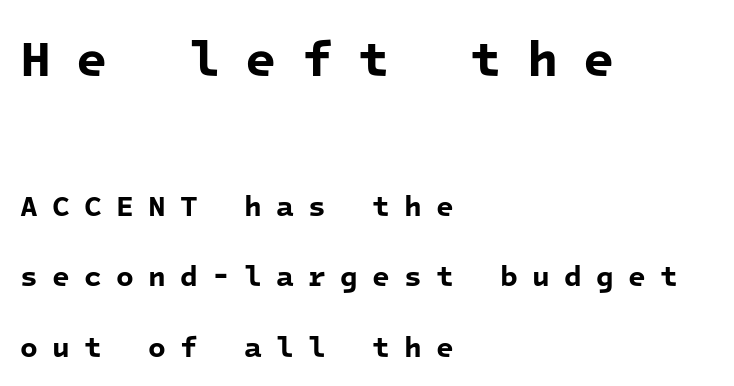
Q: Is the text bold? A: Yes.
Q: Is the typeface a serif or a sans-serif typeface? A: Sans-serif.
Q: Is the text underlined? A: No.
Q: How is the paragraph aligned? A: Left-aligned.
Q: Is the spacing between letters normal or unusually wide? A: Unusually wide.
Q: Is the spacing between lines tight, normal or loose? A: Loose.
Q: Which block of text is set in a larger size, the first (top) or the second (bottom)? A: The first (top) one.
Q: Width (condensed, normal, or wide)? A: Normal.
Q: Stroke contrast? A: Low.
Q: x-height? A: Medium.
Q: Monospaced? A: Yes.
